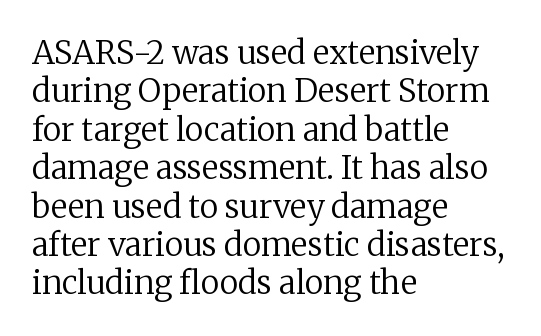
Q: Is the text bold? A: No.
Q: Is the text italic (slanted)? A: No, it is upright.
Q: Is the typeface a serif or a sans-serif typeface? A: Serif.
Q: Is the text underlined? A: No.
Q: How is the paragraph aligned? A: Left-aligned.
Q: Is the spacing between letters normal or unusually wide? A: Normal.
Q: Width (condensed, normal, or wide)? A: Normal.
Q: Stroke contrast? A: Low.
Q: x-height? A: Medium.
Q: Monospaced? A: No.
